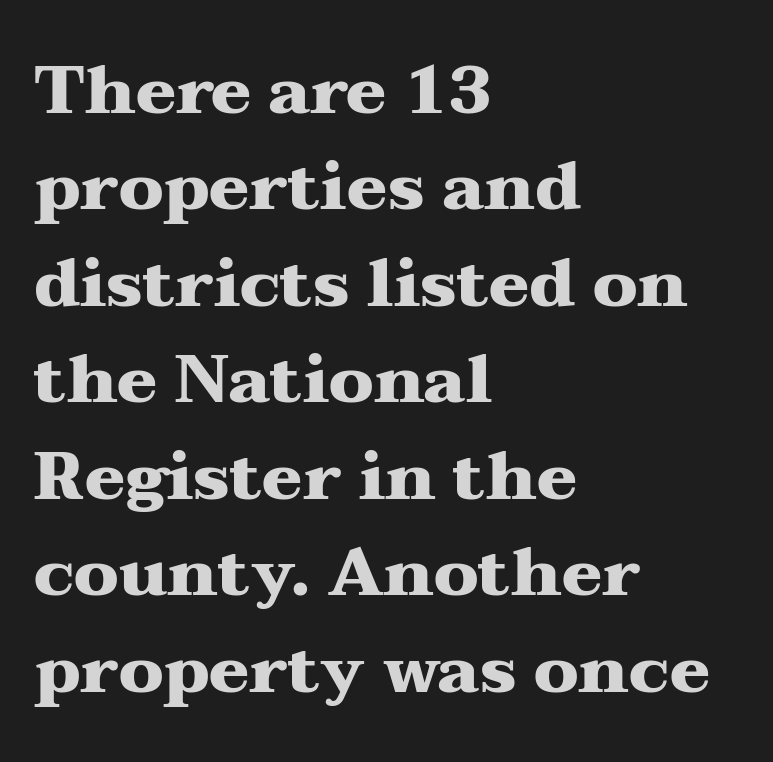
{"serif": "yes", "italic": "no", "bold": "yes", "weight": "heavy", "width": "wide", "stroke_contrast": "medium", "x_height": "medium", "monospaced": "no", "underline": "no", "align": "left", "line_spacing": "normal", "line_spacing_ratio": 1.44, "letter_spacing": "normal", "letter_spacing_em": 0.0, "glyph_px": 67}
